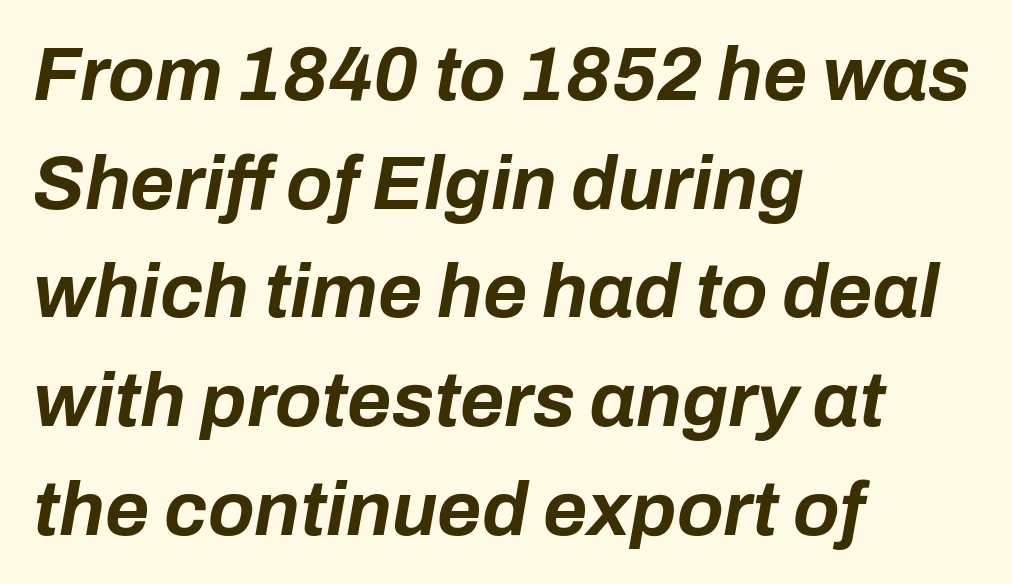
The letterforms sit shoulder to shoulder at normal distance. In CSS terms this would be text-align: left. Each row of text sits above clean, open space. The text carries the slant typical of an italic or oblique font. Leading: standard.
